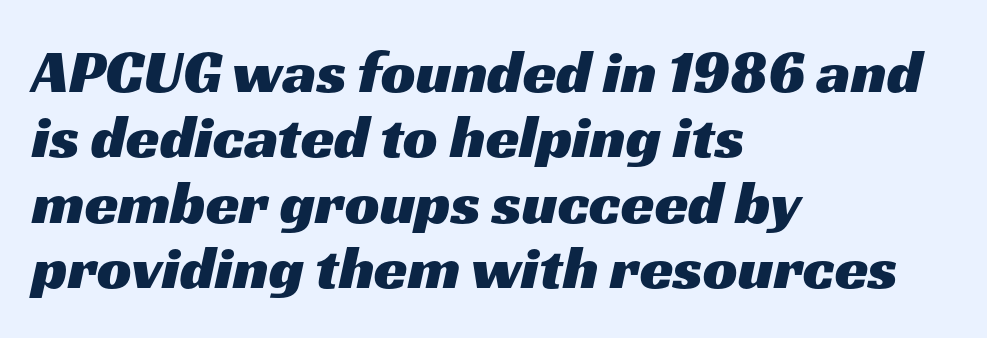
The image shows 61 px wide sans-serif type; set left-aligned, tight line spacing (1.07x), normal letter spacing, not underlined; medium stroke contrast and a medium x-height.
